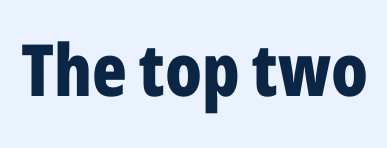
Q: Is the text bold? A: Yes.
Q: Is the text italic (slanted)? A: No, it is upright.
Q: Is the typeface a serif or a sans-serif typeface? A: Sans-serif.
Q: Is the text underlined? A: No.
Q: Is the spacing between letters normal or unusually wide? A: Normal.
Q: Width (condensed, normal, or wide)? A: Condensed.
Q: Stroke contrast? A: Low.
Q: x-height? A: Medium.
Q: Monospaced? A: No.
